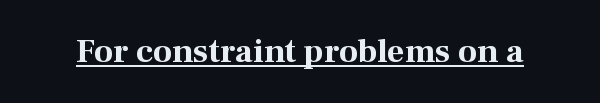
{"serif": "yes", "italic": "no", "bold": "yes", "weight": "bold", "width": "normal", "stroke_contrast": "medium", "x_height": "medium", "monospaced": "no", "underline": "yes", "letter_spacing": "normal", "letter_spacing_em": 0.0, "glyph_px": 34}
